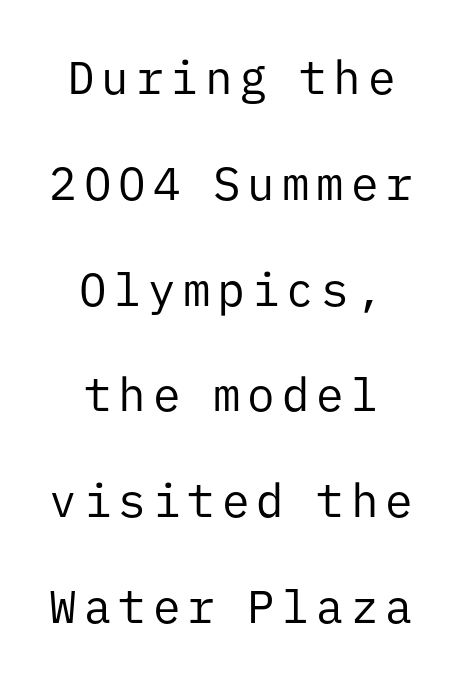
Descender tails drop into unmarked territory. On a weight scale, this lands at 450 or below. Vertical strokes here are truly vertical. Teacher's note: observe the equal gaps on both sides — that is centered alignment.
